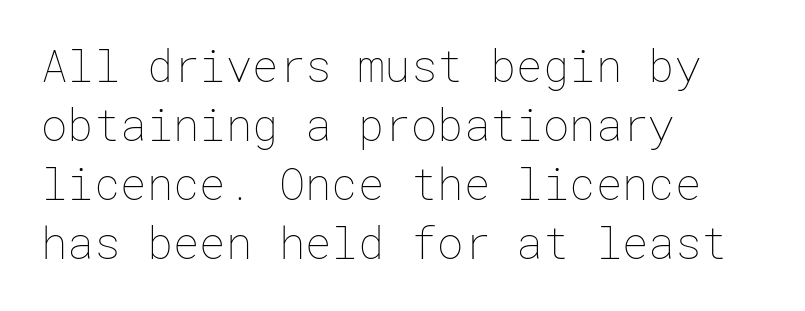
The image shows 44 px thin type, upright; set left-aligned, normal line spacing (1.34x), normal letter spacing, not underlined; low stroke contrast and a medium x-height.
